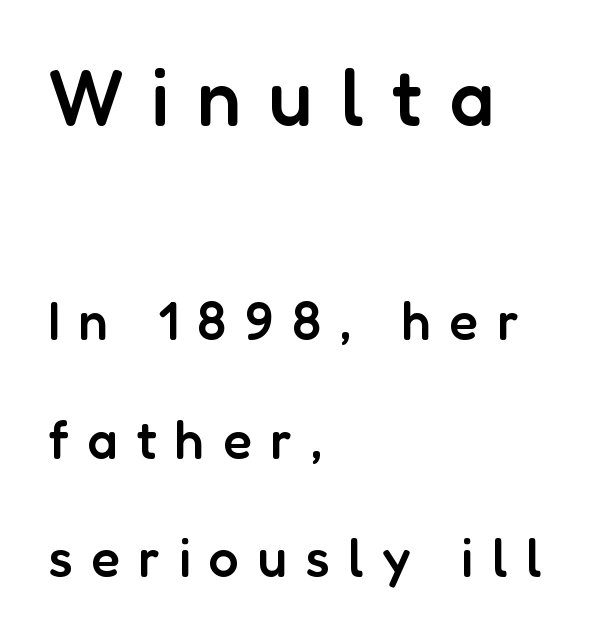
The image shows 79 px semibold sans-serif type, upright; set left-aligned, loose line spacing (2.23x), unusually wide letter spacing (+0.35 em), not underlined; the first (top) block is 1.49x larger; low stroke contrast and a medium x-height.
